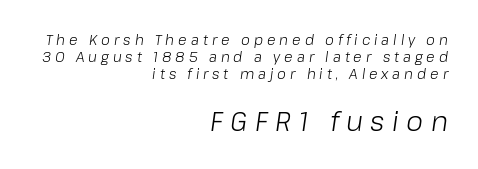
The image shows 27 px text type, italic (leaning right); set right-aligned, line spacing 1.2x, unusually wide letter spacing (+0.28 em), not underlined; the second (bottom) block is 1.93x larger.
